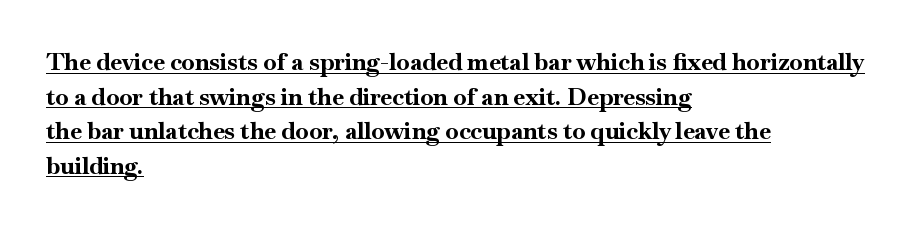
Q: Is the text bold? A: Yes.
Q: Is the text italic (slanted)? A: No, it is upright.
Q: Is the text underlined? A: Yes.
Q: How is the paragraph aligned? A: Left-aligned.
Q: Is the spacing between letters normal or unusually wide? A: Normal.
Q: Is the spacing between lines tight, normal or loose? A: Normal.
